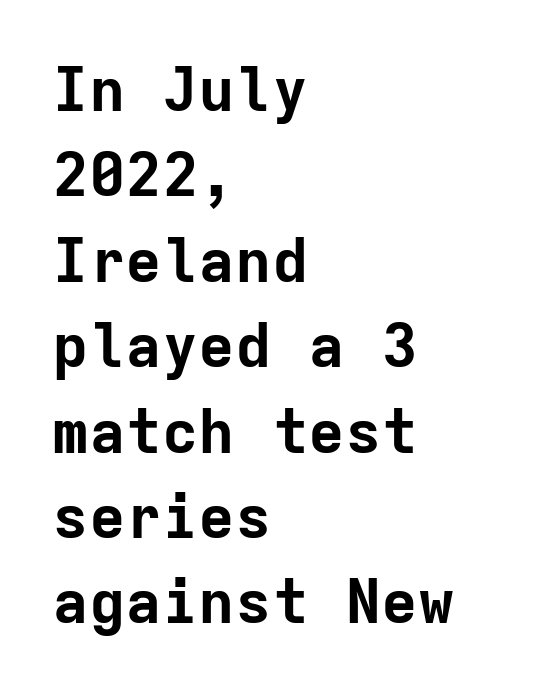
Q: Is the text bold? A: Yes.
Q: Is the text italic (slanted)? A: No, it is upright.
Q: Is the typeface a serif or a sans-serif typeface? A: Sans-serif.
Q: Is the text underlined? A: No.
Q: How is the paragraph aligned? A: Left-aligned.
Q: Is the spacing between letters normal or unusually wide? A: Normal.
Q: Is the spacing between lines tight, normal or loose? A: Normal.
Q: Width (condensed, normal, or wide)? A: Normal.
Q: Stroke contrast? A: Low.
Q: x-height? A: Medium.
Q: Monospaced? A: Yes.
